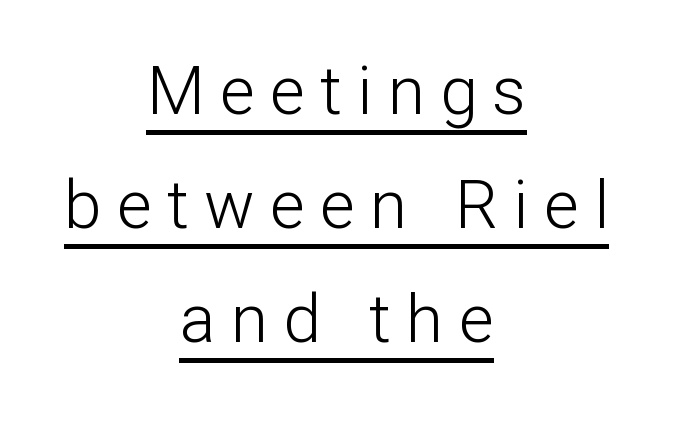
Line spacing here is normal. Heaviness? Minimal to ordinary, like unemphasized prose. The gaps between neighbouring characters are conspicuously large. Each line is balanced around a shared central axis. Quick note: not italic, upright. Proportional: the letters do not fall into vertical columns.
